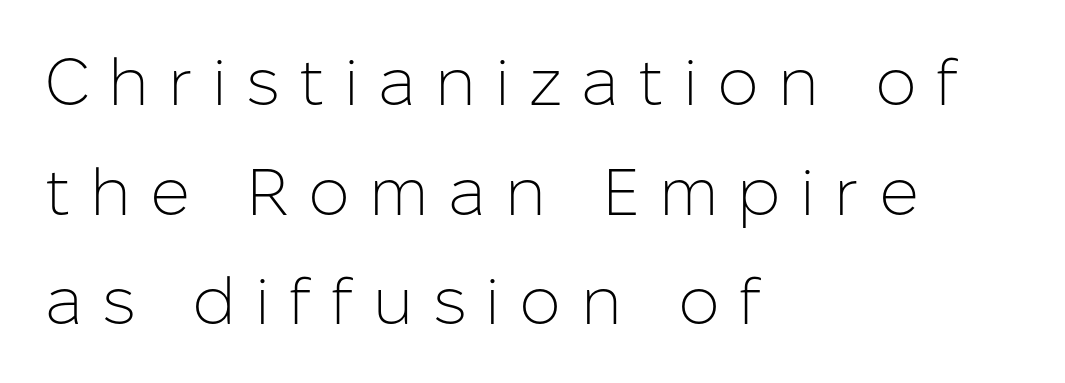
The image shows 66 px light sans-serif type, upright; set left-aligned, normal line spacing (1.66x), unusually wide letter spacing (+0.29 em), not underlined; low stroke contrast and a medium x-height.
